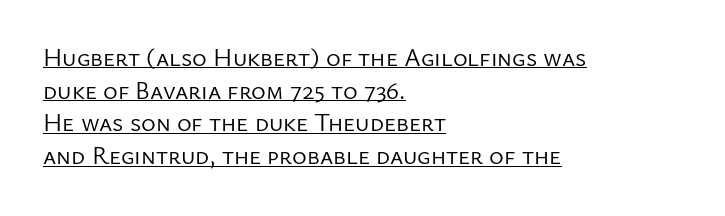
The image shows 25 px text type, upright; set left-aligned, normal line spacing (1.31x), normal letter spacing, underlined.
